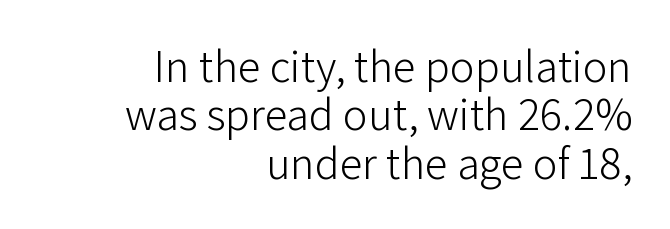
Q: Is the text bold? A: No.
Q: Is the text italic (slanted)? A: No, it is upright.
Q: Is the typeface a serif or a sans-serif typeface? A: Sans-serif.
Q: Is the text underlined? A: No.
Q: How is the paragraph aligned? A: Right-aligned.
Q: Is the spacing between letters normal or unusually wide? A: Normal.
Q: Is the spacing between lines tight, normal or loose? A: Tight.
Q: Width (condensed, normal, or wide)? A: Normal.
Q: Stroke contrast? A: Low.
Q: x-height? A: Medium.
Q: Monospaced? A: No.
